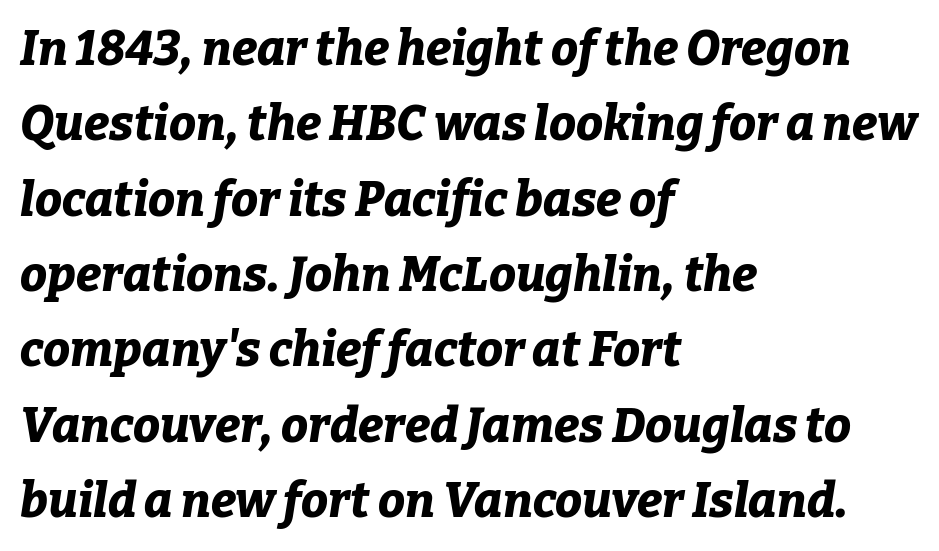
Q: Is the text bold? A: Yes.
Q: Is the text italic (slanted)? A: Yes, it leans right by about 9 degrees.
Q: Is the text underlined? A: No.
Q: How is the paragraph aligned? A: Left-aligned.
Q: Is the spacing between letters normal or unusually wide? A: Normal.
Q: Is the spacing between lines tight, normal or loose? A: Normal.
Q: Width (condensed, normal, or wide)? A: Normal.
Q: Stroke contrast? A: Low.
Q: x-height? A: Medium.
Q: Monospaced? A: No.
